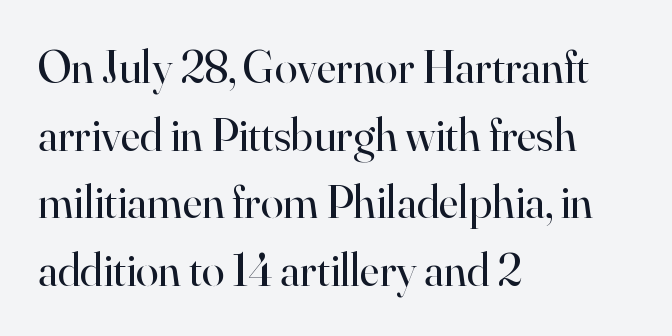
Rendered with straight, roman letterforms. Compared with a typical body face, this is equally light or lighter still. Classification — serif. Line starts are locked; line ends wander. The rendering keeps characters at their native spacing.
